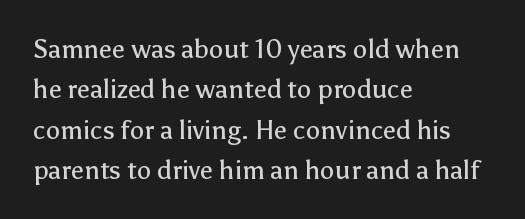
Q: Is the text bold? A: No.
Q: Is the text italic (slanted)? A: No, it is upright.
Q: Is the text underlined? A: No.
Q: How is the paragraph aligned? A: Left-aligned.
Q: Is the spacing between letters normal or unusually wide? A: Normal.
Q: Is the spacing between lines tight, normal or loose? A: Normal.
